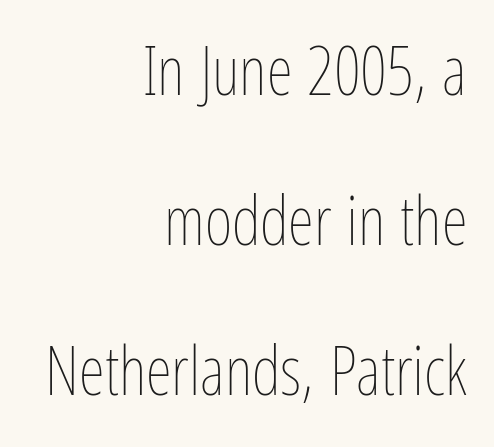
Posture: upright roman. Compared with a flush-left layout, this one pins lines to the opposite, right side. The weight would be labelled regular, book, light, or lighter still. Proportional: the letters do not fall into vertical columns. Interline gaps are noticeably wide in this sample.
